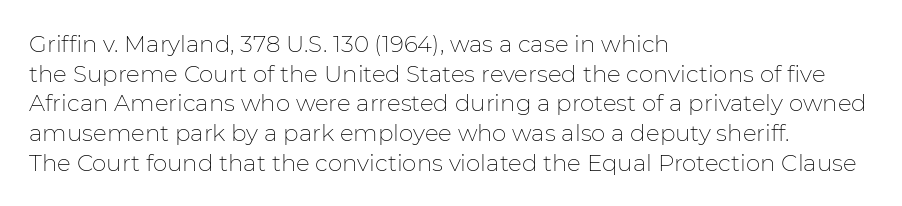
The lines sit at an ordinary, default distance from one another. The rag falls on the right side of this text block. The characters are drawn with everyday or finer stroke widths. Descender tails drop into unmarked territory.
